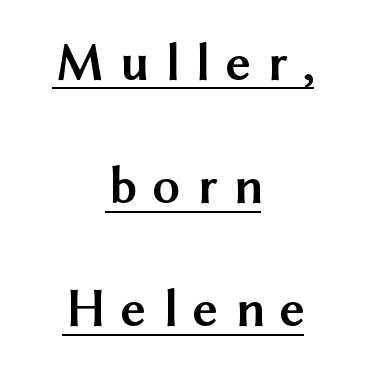
{"serif": "no", "italic": "no", "bold": "yes", "weight": "semibold", "width": "normal", "stroke_contrast": "medium", "x_height": "medium", "monospaced": "no", "underline": "yes", "align": "center", "line_spacing": "loose", "line_spacing_ratio": 2.24, "letter_spacing": "wide", "letter_spacing_em": 0.3, "glyph_px": 55}
